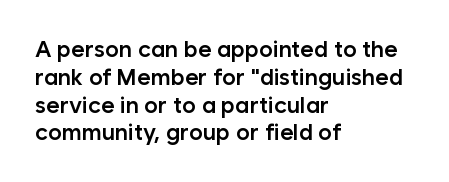
Q: Is the text bold? A: Semi-bold.
Q: Is the text italic (slanted)? A: No, it is upright.
Q: Is the text underlined? A: No.
Q: How is the paragraph aligned? A: Left-aligned.
Q: Is the spacing between letters normal or unusually wide? A: Normal.
